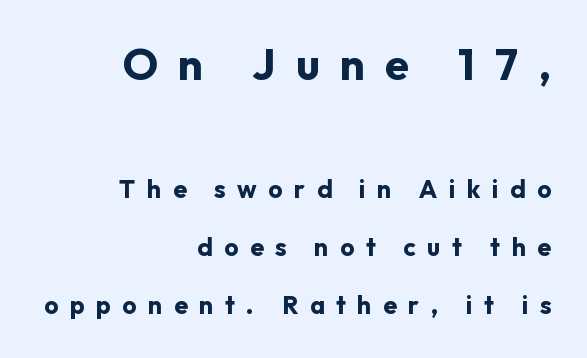
A full-strength bold gives these letters their thick strokes. Visually the block forms a straight wall on the right and a jagged coastline on the left. Quick note: not italic, upright. Caption: upper text group enlarged, lower text group reduced.
